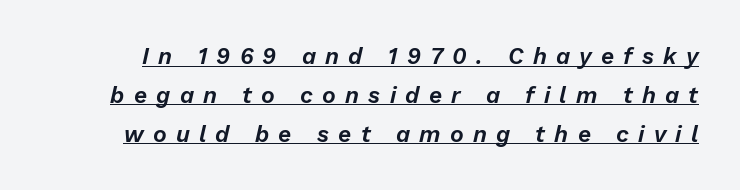
{"italic": "yes", "lean": "right", "slant_degrees": 13, "underline": "yes", "line_spacing": "normal", "line_spacing_ratio": 1.69, "letter_spacing": "wide", "letter_spacing_em": 0.4, "glyph_px": 23}
